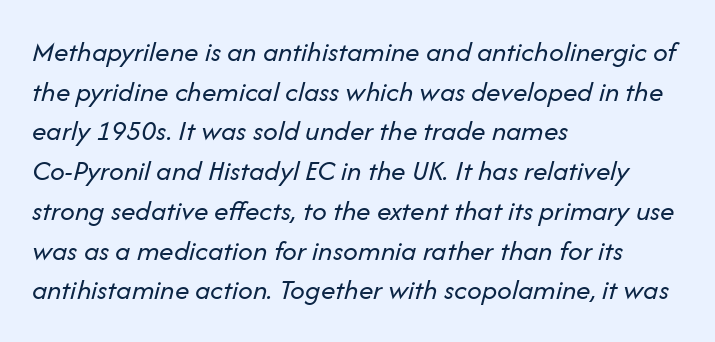
Plain, unruled lines of type. The rendering keeps characters at their native spacing. Quick note: italic. The font sits on the lighter half of the weight spectrum, regular included. Note the varied advance widths — an 'i' is clearly narrower than an 'm'.
